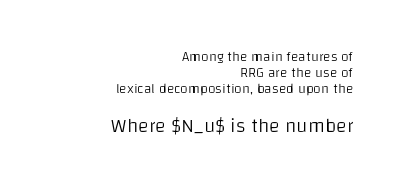
Q: Is the text bold? A: No.
Q: Is the text italic (slanted)? A: No, it is upright.
Q: Is the text underlined? A: No.
Q: How is the paragraph aligned? A: Right-aligned.
Q: Is the spacing between letters normal or unusually wide? A: Normal.
Q: Is the spacing between lines tight, normal or loose? A: Tight.
Q: Which block of text is set in a larger size, the first (top) or the second (bottom)? A: The second (bottom) one.
